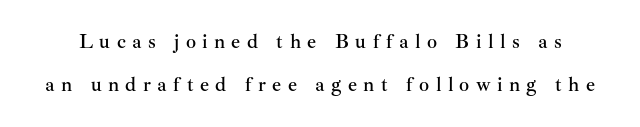
The image shows 20 px text type, upright; set loose line spacing (2.17x), unusually wide letter spacing (+0.32 em), not underlined.
